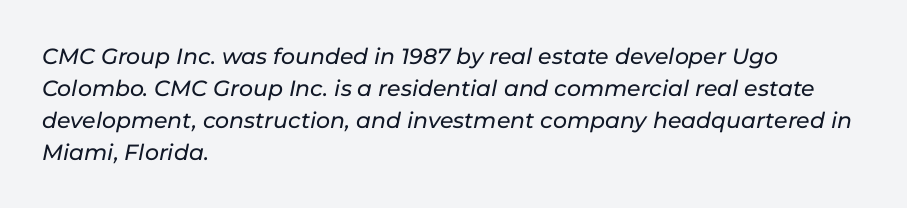
Q: Is the text italic (slanted)? A: Yes, it leans right by about 11 degrees.
Q: Is the text underlined? A: No.
Q: How is the paragraph aligned? A: Left-aligned.
Q: Is the spacing between letters normal or unusually wide? A: Normal.
Q: Is the spacing between lines tight, normal or loose? A: Normal.
